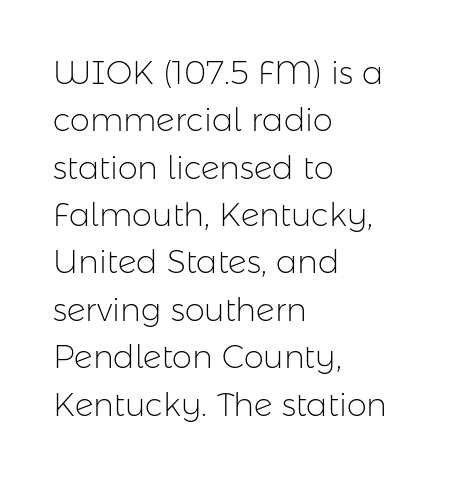
Q: Is the text bold? A: No.
Q: Is the text italic (slanted)? A: No, it is upright.
Q: Is the typeface a serif or a sans-serif typeface? A: Sans-serif.
Q: Is the text underlined? A: No.
Q: How is the paragraph aligned? A: Left-aligned.
Q: Is the spacing between letters normal or unusually wide? A: Normal.
Q: Is the spacing between lines tight, normal or loose? A: Normal.
Q: Width (condensed, normal, or wide)? A: Normal.
Q: Stroke contrast? A: Low.
Q: x-height? A: Medium.
Q: Monospaced? A: No.
